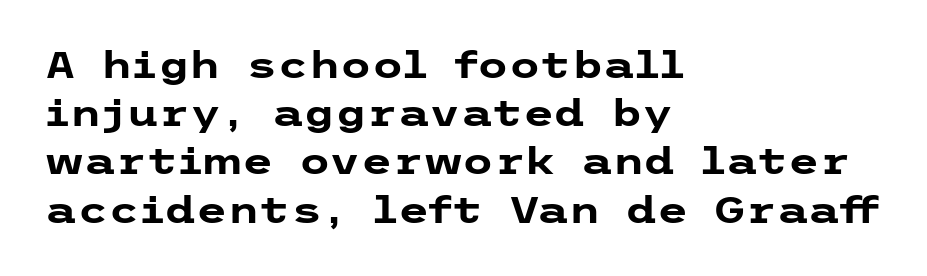
Q: Is the text bold? A: Yes.
Q: Is the text italic (slanted)? A: No, it is upright.
Q: Is the typeface a serif or a sans-serif typeface? A: Sans-serif.
Q: Is the text underlined? A: No.
Q: How is the paragraph aligned? A: Left-aligned.
Q: Is the spacing between letters normal or unusually wide? A: Normal.
Q: Is the spacing between lines tight, normal or loose? A: Normal.
Q: Width (condensed, normal, or wide)? A: Wide.
Q: Stroke contrast? A: Low.
Q: x-height? A: Medium.
